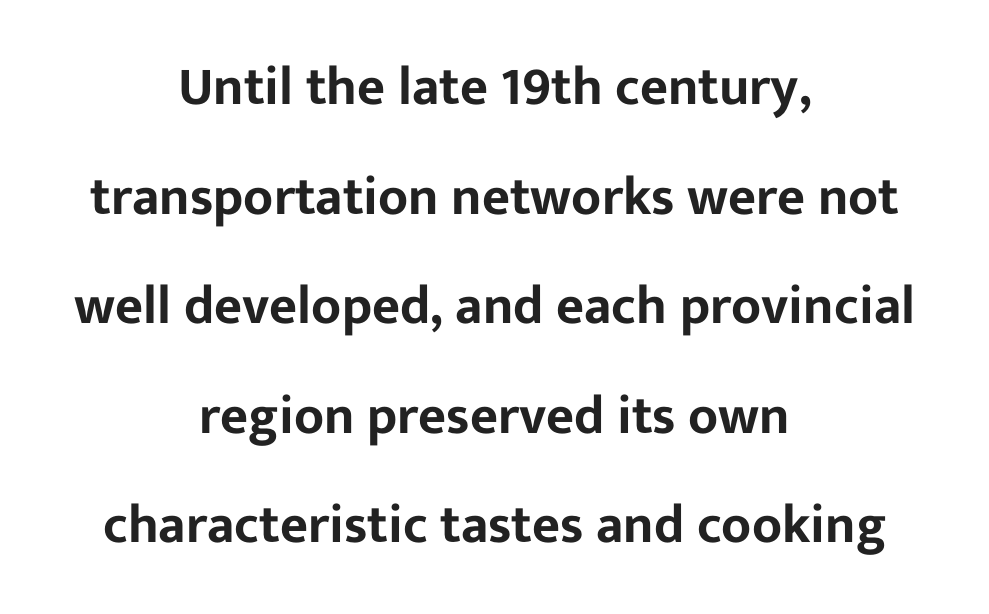
{"serif": "no", "italic": "no", "width": "normal", "stroke_contrast": "low", "x_height": "medium", "monospaced": "no", "underline": "no", "align": "center", "line_spacing": "loose", "line_spacing_ratio": 2.03, "letter_spacing": "normal", "letter_spacing_em": 0.0, "glyph_px": 54}
